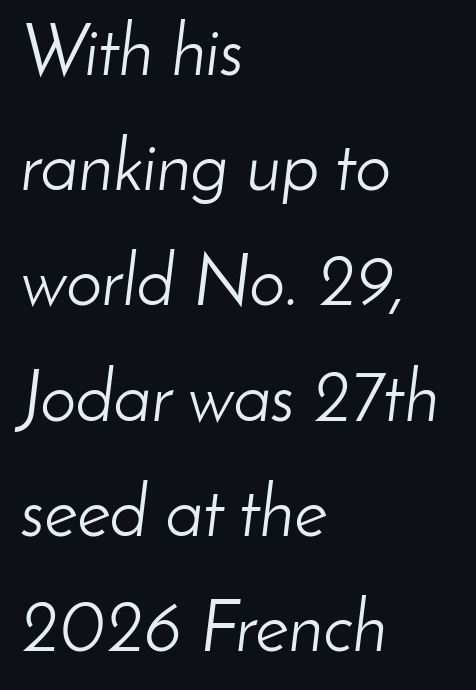
{"italic": "yes", "lean": "right", "slant_degrees": 8, "bold": "no", "weight": "light", "width": "normal", "stroke_contrast": "low", "x_height": "small", "monospaced": "no", "underline": "no", "align": "left", "line_spacing": "normal", "line_spacing_ratio": 1.6, "letter_spacing": "normal", "letter_spacing_em": 0.0, "glyph_px": 72}
